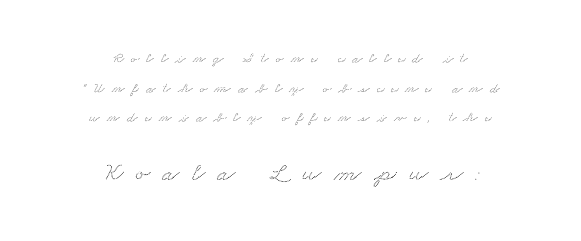
The image shows 26 px text type; set centered, loose line spacing (1.98x), unusually wide letter spacing (+0.47 em), not underlined; the second (bottom) block is 1.73x larger.
